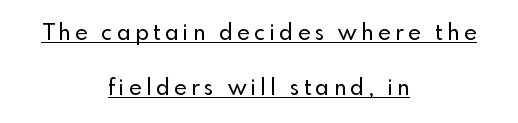
{"italic": "no", "underline": "yes", "align": "center", "line_spacing": "loose", "line_spacing_ratio": 2.48, "letter_spacing": "wide", "letter_spacing_em": 0.2, "glyph_px": 22}
